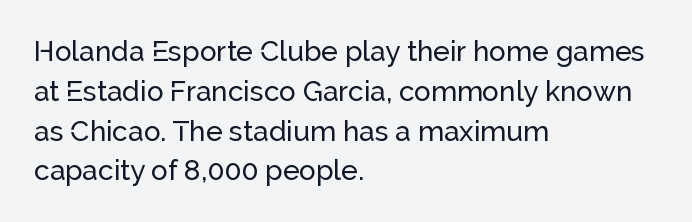
These lines were composed using upright roman letters. What stands out about the letter spacing? Nothing — it is the standard amount. A bare baseline throughout the passage. Are there feet on the stems? There aren't — it's a sans.
